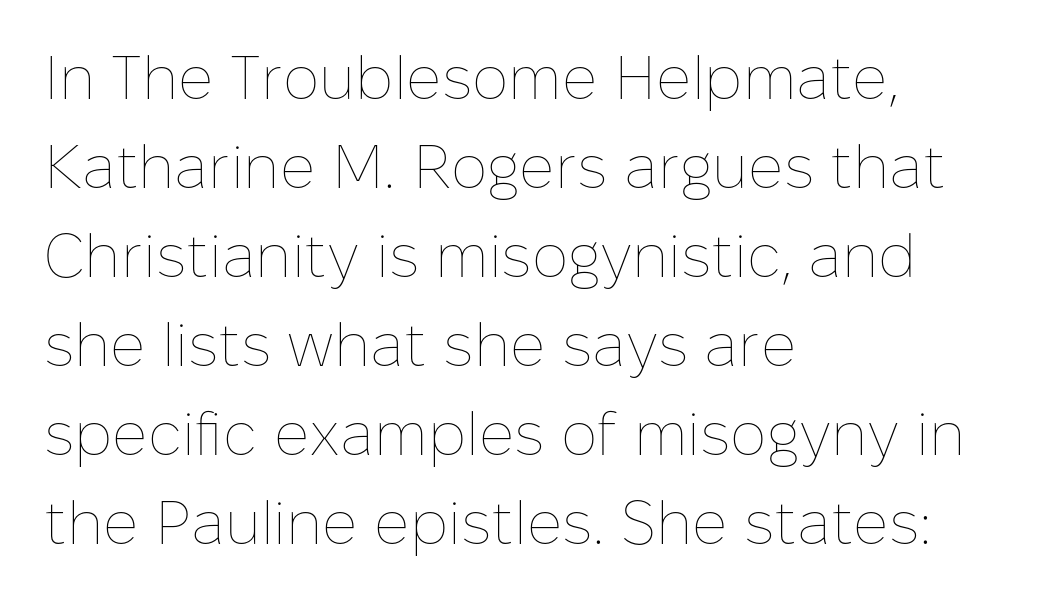
Weight class: somewhere from thin through regular. These lines are set flush left with a ragged right edge. Each new line begins a customary step beneath the previous one. Decoration check: the copy has no underline. A typesetter would call this proportional, since set widths differ per character. This is the regular roman posture of the typeface.
